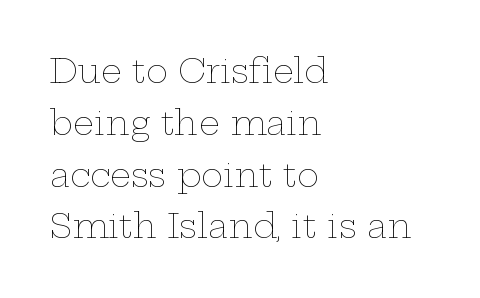
Q: Is the text bold? A: No.
Q: Is the text italic (slanted)? A: No, it is upright.
Q: Is the text underlined? A: No.
Q: How is the paragraph aligned? A: Left-aligned.
Q: Is the spacing between letters normal or unusually wide? A: Normal.
Q: Is the spacing between lines tight, normal or loose? A: Normal.
Q: Width (condensed, normal, or wide)? A: Wide.
Q: Stroke contrast? A: Low.
Q: x-height? A: Medium.
Q: Monospaced? A: No.
